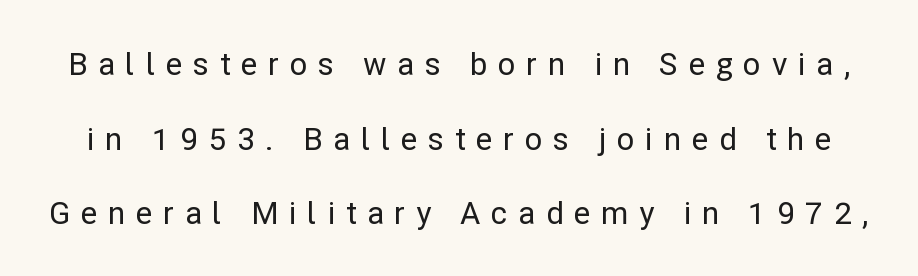
The image shows 31 px sans-serif type, upright; set loose line spacing (2.41x), unusually wide letter spacing (+0.34 em), not underlined; low stroke contrast and a medium x-height.
